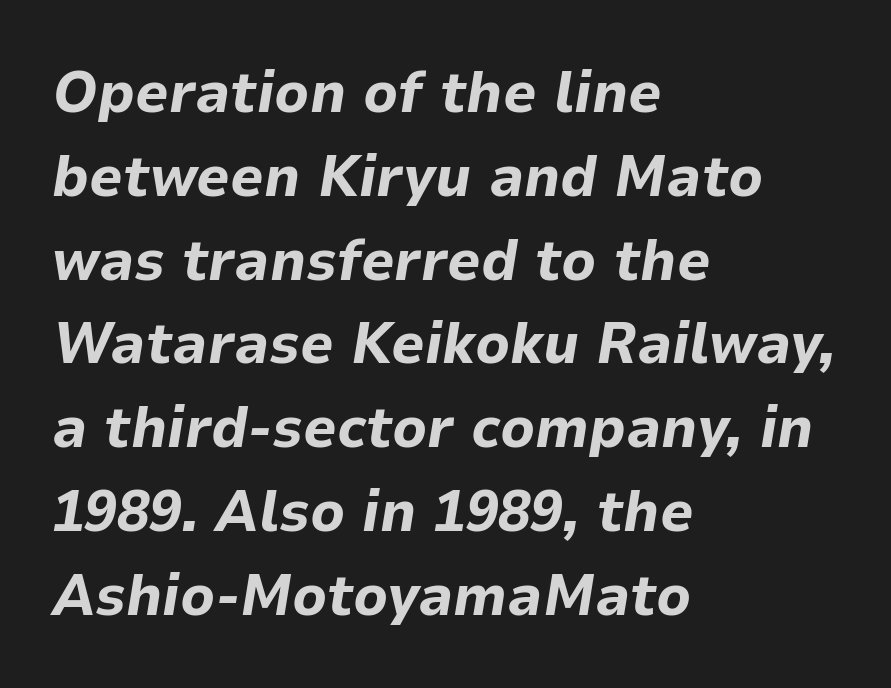
{"italic": "yes", "lean": "right", "slant_degrees": 9, "bold": "yes", "weight": "bold", "width": "normal", "stroke_contrast": "low", "x_height": "medium", "monospaced": "no", "underline": "no", "align": "left", "line_spacing": "normal", "line_spacing_ratio": 1.42, "letter_spacing": "normal", "letter_spacing_em": 0.0, "glyph_px": 59}
